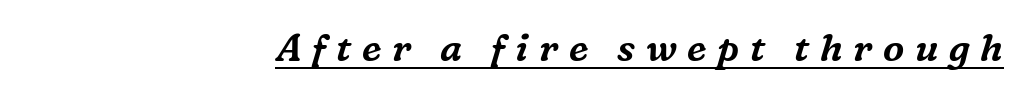
{"serif": "yes", "italic": "yes", "lean": "right", "slant_degrees": 16, "width": "normal", "stroke_contrast": "medium", "x_height": "medium", "monospaced": "no", "underline": "yes", "align": "right", "letter_spacing": "wide", "letter_spacing_em": 0.28, "glyph_px": 38}
